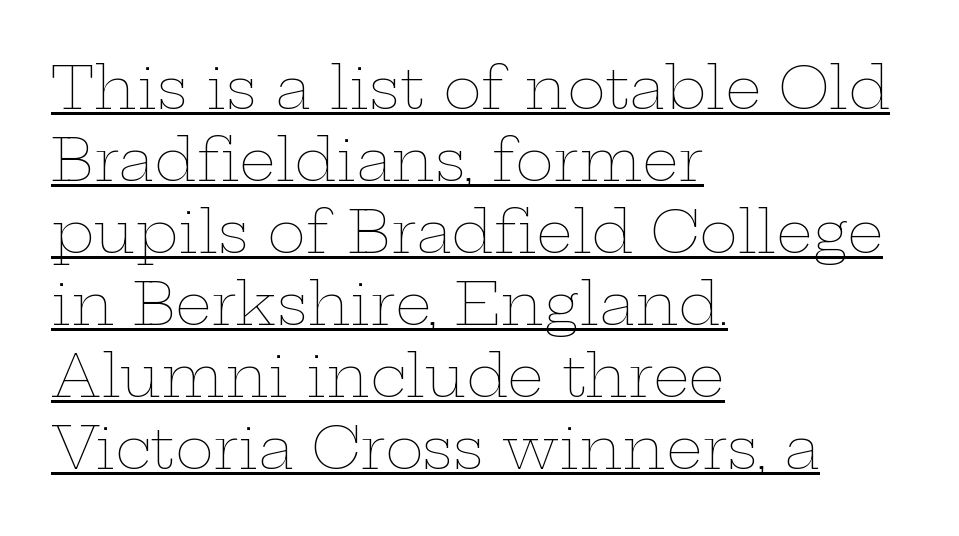
Ink coverage per letter is moderate at most. In designer terms, the underline attribute is active on this setting. Varying glyph widths throughout — classic text-font behaviour. Teacher's note: observe the even left margin — that is flush-left alignment. Compared with typical body copy, the letter spacing here is the same.
